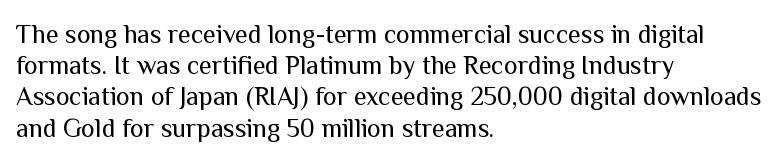
{"italic": "no", "bold": "no", "underline": "no", "align": "left", "line_spacing_ratio": 1.2, "letter_spacing": "normal", "letter_spacing_em": 0.0, "glyph_px": 26}
